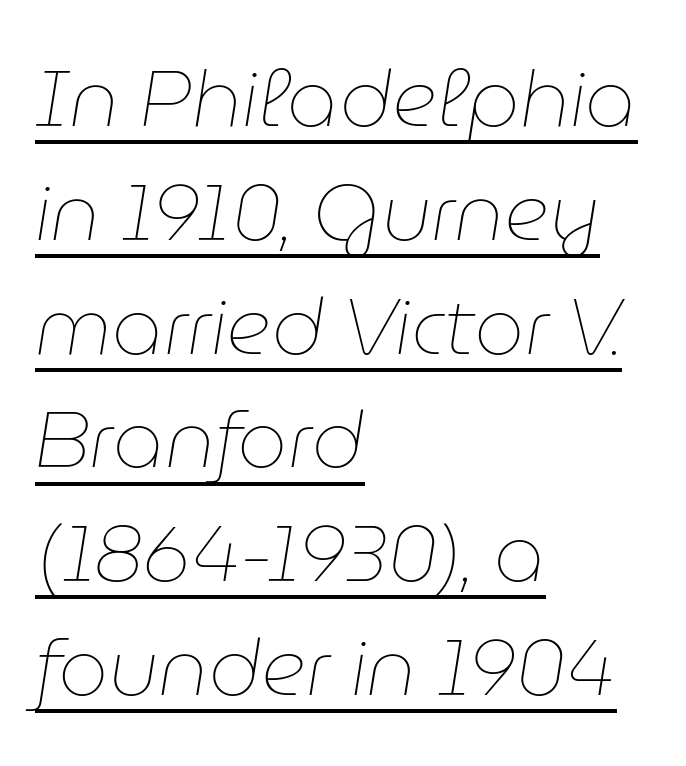
{"italic": "yes", "lean": "right", "slant_degrees": 9, "bold": "no", "weight": "thin", "width": "normal", "stroke_contrast": "low", "x_height": "medium", "monospaced": "no", "underline": "yes", "align": "left", "line_spacing": "normal", "line_spacing_ratio": 1.44, "letter_spacing": "normal", "letter_spacing_em": 0.0, "glyph_px": 79}
